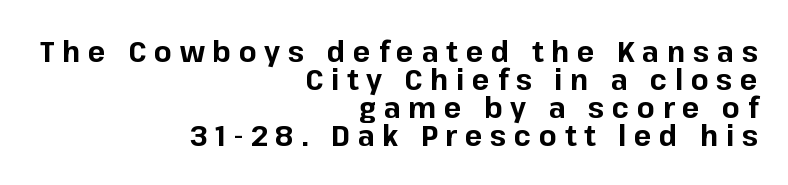
{"serif": "no", "italic": "no", "bold": "yes", "weight": "bold", "width": "normal", "stroke_contrast": "low", "x_height": "medium", "monospaced": "no", "underline": "no", "align": "right", "line_spacing": "tight", "line_spacing_ratio": 0.96, "letter_spacing": "wide", "letter_spacing_em": 0.27, "glyph_px": 29}
